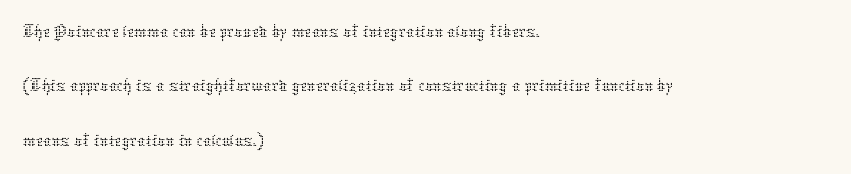
Do the characters align in a grid? No, the font is proportional. Every stem runs plumb, perpendicular to the baseline. Nothing unusual about the tracking: characters are spaced as the font intends. Leftover space on each line is placed entirely after the last word. Is this a heavy cut? Hardly; it is regular or lighter. Descenders hang freely into open space.
